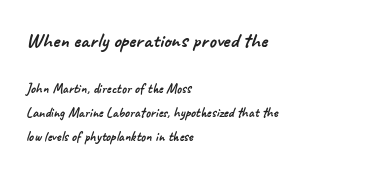
{"underline": "no", "align": "left", "line_spacing_ratio": 1.71, "letter_spacing": "normal", "letter_spacing_em": 0.0, "larger_block": "first", "size_ratio": 1.5, "glyph_px": 21}
